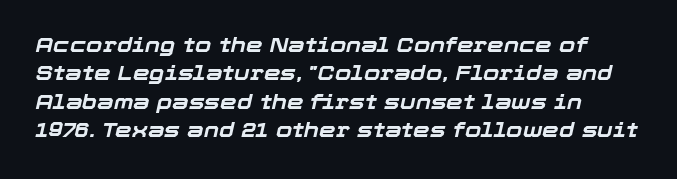
Q: Is the text bold? A: Yes.
Q: Is the text italic (slanted)? A: Yes, it leans right by about 12 degrees.
Q: Is the text underlined? A: No.
Q: Is the spacing between letters normal or unusually wide? A: Normal.
Q: Is the spacing between lines tight, normal or loose? A: Normal.
